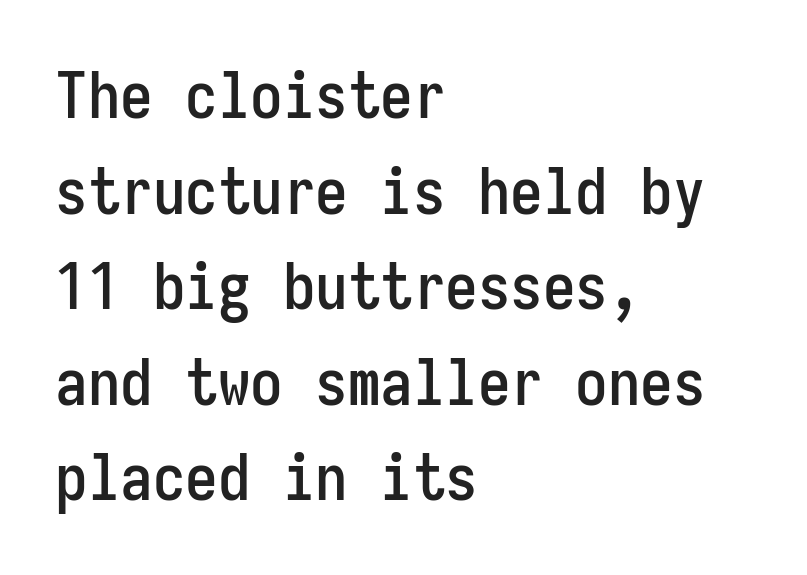
Monospaced: the letters line up in strict vertical columns. The passage shown is typeset with a sans-serif family. Students, observe: this is what conventionally led text looks like. Default kerning and tracking; the words read as compact shapes. Upright lettering throughout.
